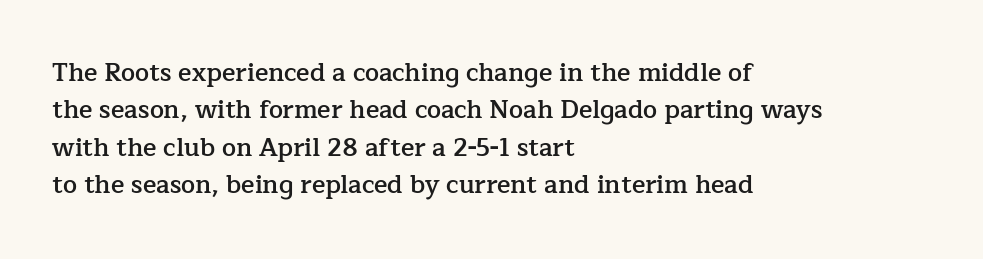
Q: Is the text bold? A: Semi-bold.
Q: Is the text italic (slanted)? A: No, it is upright.
Q: Is the text underlined? A: No.
Q: How is the paragraph aligned? A: Left-aligned.
Q: Is the spacing between letters normal or unusually wide? A: Normal.
Q: Is the spacing between lines tight, normal or loose? A: Normal.
